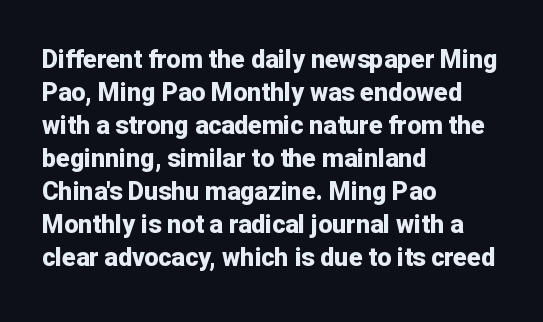
The image shows 25 px bold type, upright; set left-aligned, normal line spacing (1.32x), normal letter spacing, not underlined.
